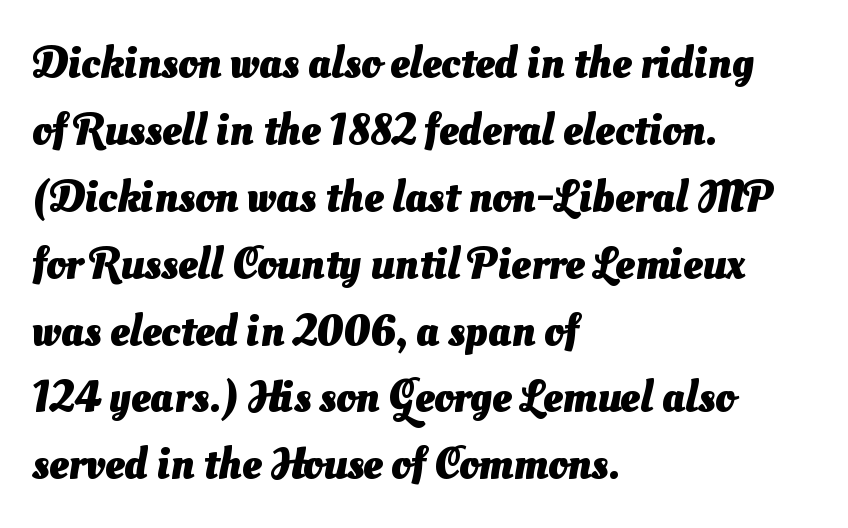
Q: Is the text bold? A: Yes.
Q: Is the typeface a serif or a sans-serif typeface? A: Sans-serif.
Q: Is the text underlined? A: No.
Q: How is the paragraph aligned? A: Left-aligned.
Q: Is the spacing between letters normal or unusually wide? A: Normal.
Q: Is the spacing between lines tight, normal or loose? A: Normal.
Q: Width (condensed, normal, or wide)? A: Normal.
Q: Stroke contrast? A: Medium.
Q: x-height? A: Small.
Q: Monospaced? A: No.
